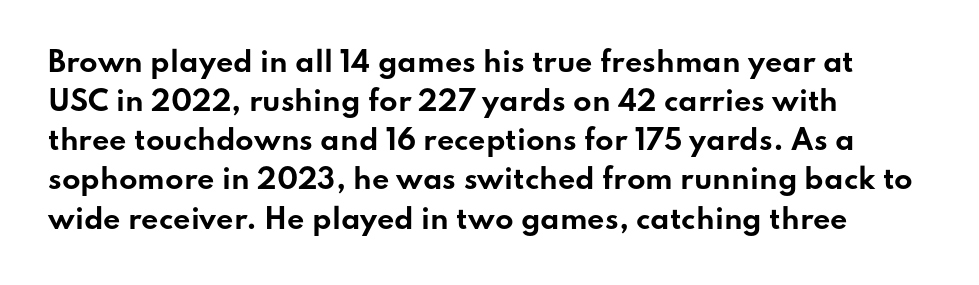
{"italic": "no", "bold": "yes", "underline": "no", "align": "left", "line_spacing": "normal", "line_spacing_ratio": 1.45, "letter_spacing": "normal", "letter_spacing_em": 0.0, "glyph_px": 27}
